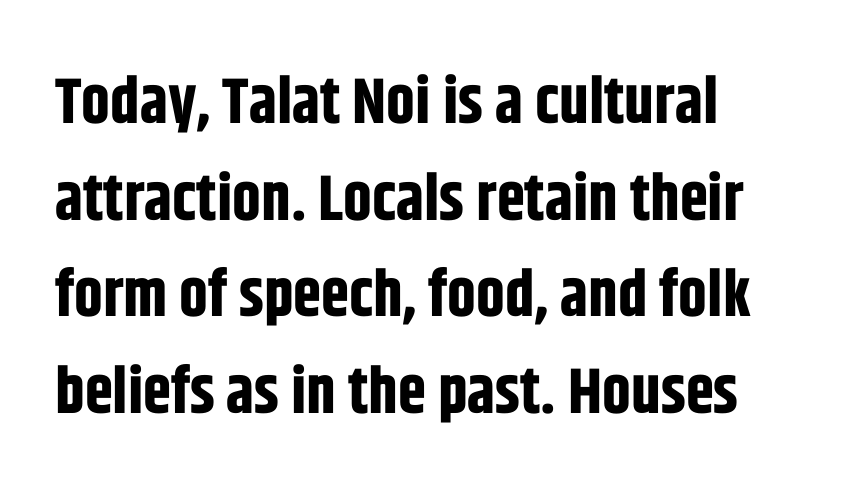
The letters stand straight up with perfectly vertical stems. The face used here is proportionally spaced, like ordinary book or web type. Reading down the column, the eye jumps a familiar distance to each next line. Look at the tracking — it's just the regular setting, nothing added.
